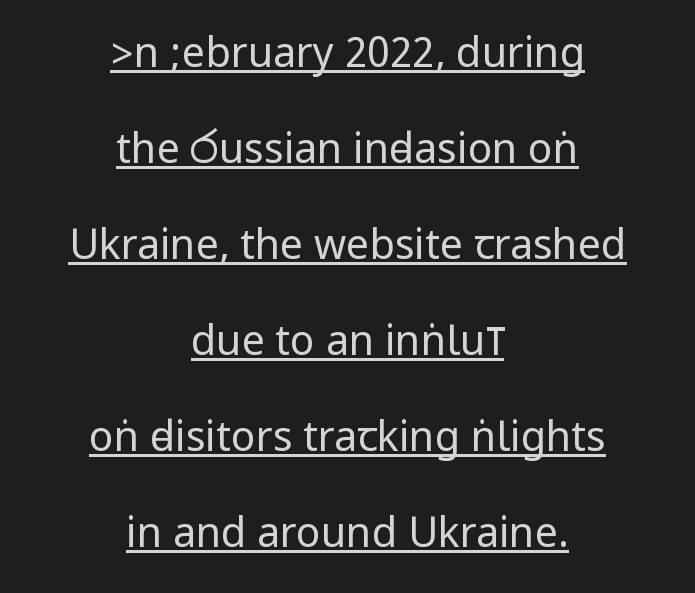
{"serif": "no", "italic": "no", "bold": "no", "weight": "regular", "width": "condensed", "stroke_contrast": "low", "underline": "yes", "align": "center", "line_spacing": "loose", "line_spacing_ratio": 2.34, "letter_spacing": "normal", "letter_spacing_em": 0.0, "glyph_px": 41}
